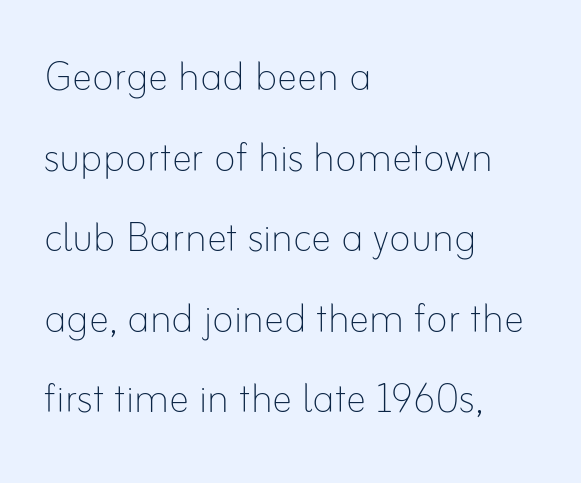
The image shows 51 px thin type, upright; set left-aligned, normal line spacing (1.58x), normal letter spacing, not underlined; low stroke contrast and a small x-height.
